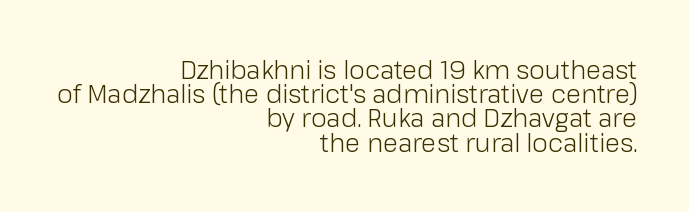
The image shows 25 px text type, upright; set right-aligned, tight line spacing (0.97x), normal letter spacing, not underlined.
